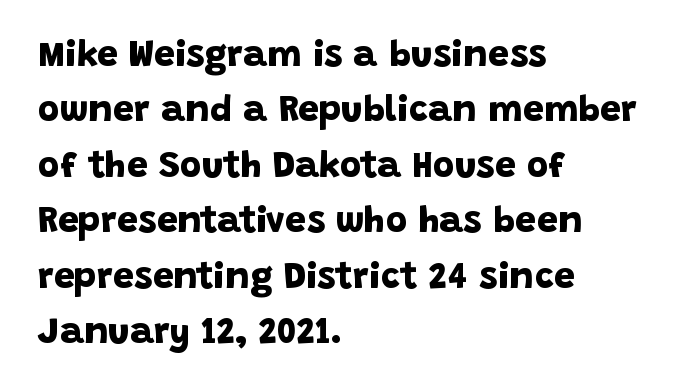
The rag falls on the right side of this text block. Each letter keeps its own natural width here, so spacing adapts to shape. Every letter is thick-stroked: bold, no question. Is there much room between lines? A standard amount, neither cramped nor airy. This sample uses plain, unmodified letter spacing.
